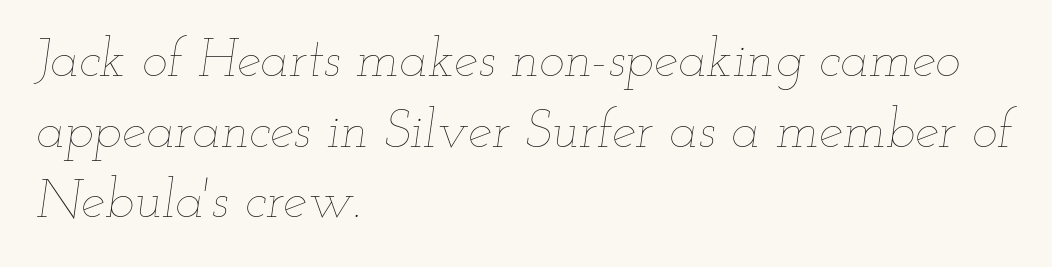
The image shows 54 px thin, wide type, italic (leaning right); set left-aligned, normal line spacing (1.31x), normal letter spacing, not underlined; low stroke contrast and a small x-height.
